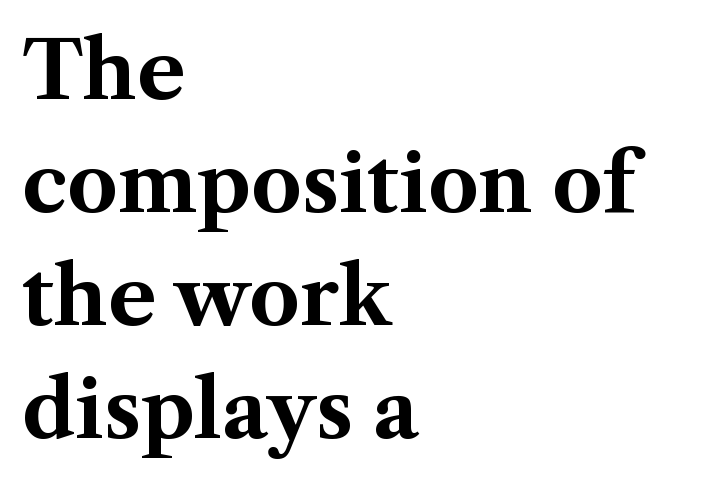
Q: Is the text bold? A: Yes.
Q: Is the text italic (slanted)? A: No, it is upright.
Q: Is the typeface a serif or a sans-serif typeface? A: Serif.
Q: Is the text underlined? A: No.
Q: How is the paragraph aligned? A: Left-aligned.
Q: Is the spacing between letters normal or unusually wide? A: Normal.
Q: Is the spacing between lines tight, normal or loose? A: Normal.
Q: Width (condensed, normal, or wide)? A: Normal.
Q: Stroke contrast? A: Medium.
Q: x-height? A: Medium.
Q: Monospaced? A: No.
